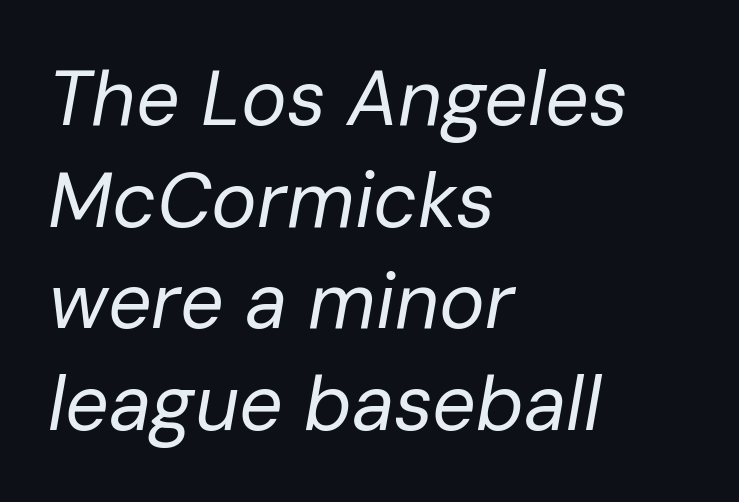
{"italic": "yes", "lean": "right", "slant_degrees": 10, "bold": "no", "weight": "regular", "width": "normal", "stroke_contrast": "low", "x_height": "medium", "monospaced": "no", "underline": "no", "align": "left", "line_spacing": "normal", "line_spacing_ratio": 1.32, "letter_spacing": "normal", "letter_spacing_em": 0.0, "glyph_px": 77}
